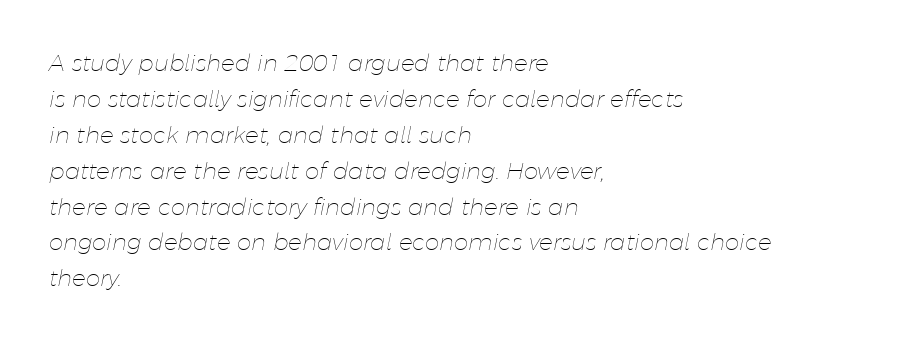
Q: Is the text bold? A: No.
Q: Is the text italic (slanted)? A: Yes, it leans right by about 11 degrees.
Q: Is the text underlined? A: No.
Q: How is the paragraph aligned? A: Left-aligned.
Q: Is the spacing between letters normal or unusually wide? A: Normal.
Q: Is the spacing between lines tight, normal or loose? A: Normal.
